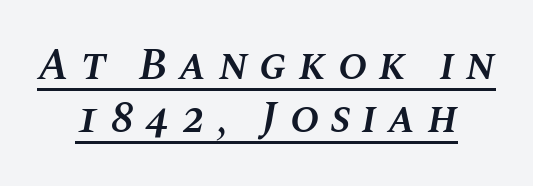
Q: Is the text bold? A: Semi-bold.
Q: Is the text italic (slanted)? A: Yes, it leans right by about 10 degrees.
Q: Is the text underlined? A: Yes.
Q: How is the paragraph aligned? A: Centered.
Q: Is the spacing between letters normal or unusually wide? A: Unusually wide.
Q: Width (condensed, normal, or wide)? A: Normal.
Q: Stroke contrast? A: Medium.
Q: x-height? A: Large.
Q: Monospaced? A: No.
